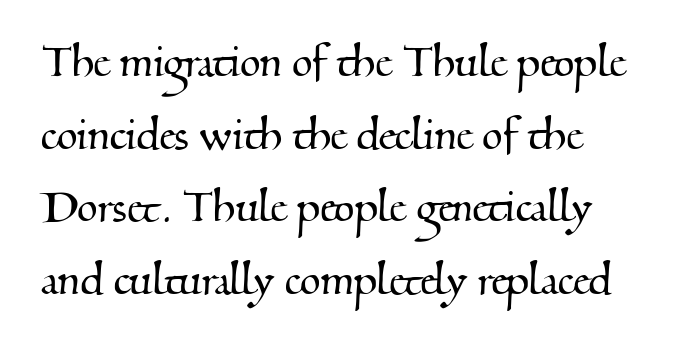
The image shows 53 px serif type; set left-aligned, normal line spacing (1.37x), normal letter spacing, not underlined; medium stroke contrast and a small x-height.
